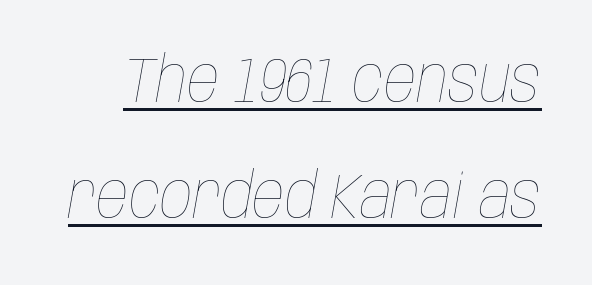
The image shows 64 px thin, condensed type, italic (leaning right); set line spacing 1.81x, normal letter spacing, underlined; low stroke contrast and a large x-height.
